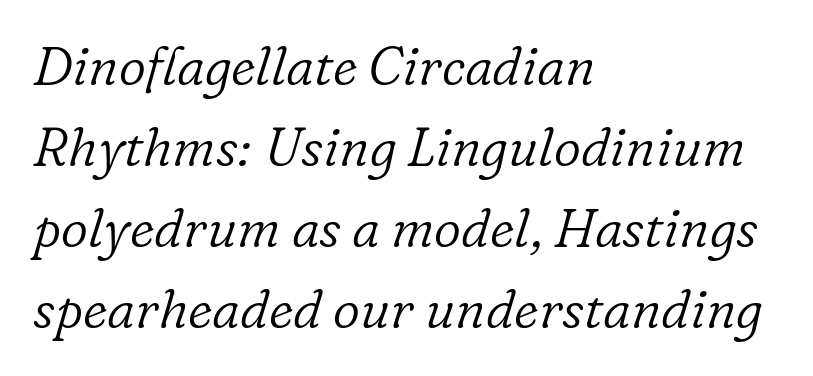
{"serif": "yes", "italic": "yes", "lean": "right", "slant_degrees": 16, "bold": "no", "weight": "light", "width": "normal", "stroke_contrast": "low", "x_height": "medium", "monospaced": "no", "underline": "no", "align": "left", "line_spacing": "normal", "line_spacing_ratio": 1.53, "letter_spacing": "normal", "letter_spacing_em": 0.0, "glyph_px": 53}
